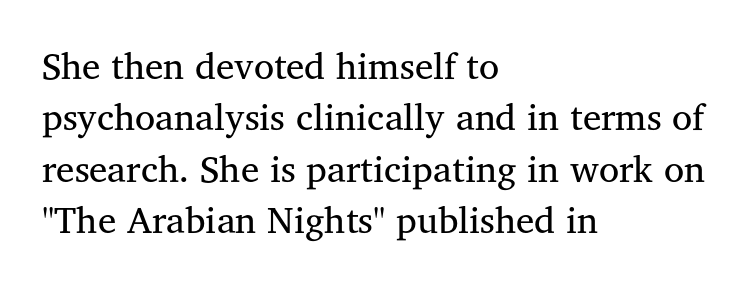
Each word holds together tightly as a unit, with standard inter-letter gaps. Italic: no, the glyphs are upright roman. Whoever set this chose a conventional vertical rhythm. The letters carry serifs — small finishing strokes at the ends of their stems.
